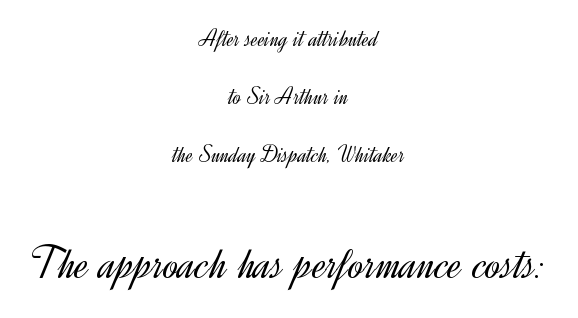
Q: Is the text bold? A: No.
Q: Is the text italic (slanted)? A: Yes.
Q: Is the typeface a serif or a sans-serif typeface? A: Sans-serif.
Q: Is the text underlined? A: No.
Q: How is the paragraph aligned? A: Centered.
Q: Is the spacing between letters normal or unusually wide? A: Normal.
Q: Is the spacing between lines tight, normal or loose? A: Loose.
Q: Which block of text is set in a larger size, the first (top) or the second (bottom)? A: The second (bottom) one.
Q: Width (condensed, normal, or wide)? A: Normal.
Q: x-height? A: Small.
Q: Monospaced? A: No.
